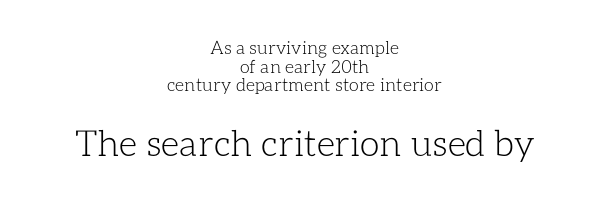
The image shows 36 px light type, upright; set centered, tight line spacing (1.03x), normal letter spacing, not underlined; the second (bottom) block is 2.0x larger; low stroke contrast and a medium x-height.
